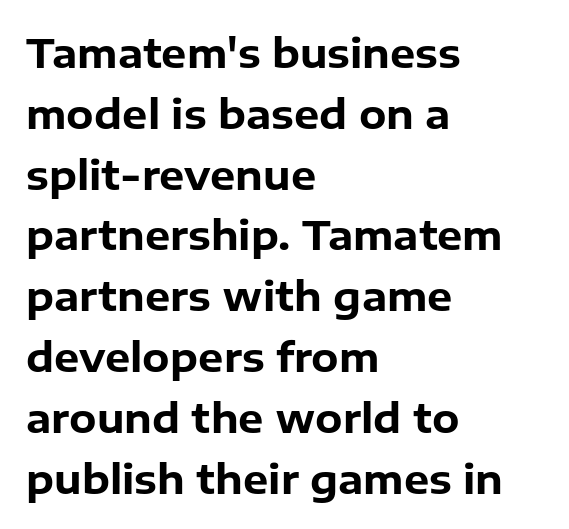
The image shows 40 px bold sans-serif type, upright; set left-aligned, normal line spacing (1.52x), normal letter spacing, not underlined; low stroke contrast and a medium x-height.
